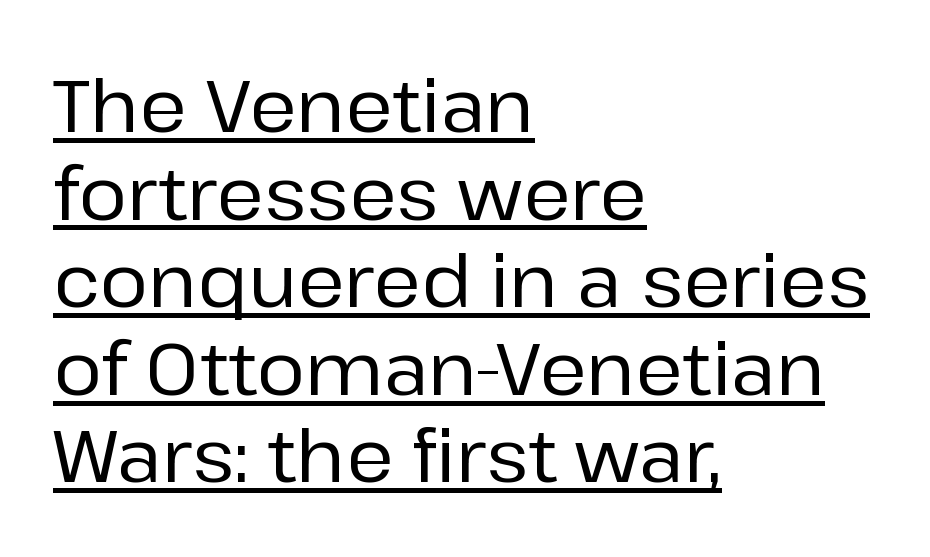
Q: Is the text italic (slanted)? A: No, it is upright.
Q: Is the typeface a serif or a sans-serif typeface? A: Sans-serif.
Q: Is the text underlined? A: Yes.
Q: How is the paragraph aligned? A: Left-aligned.
Q: Is the spacing between letters normal or unusually wide? A: Normal.
Q: Width (condensed, normal, or wide)? A: Normal.
Q: Stroke contrast? A: Low.
Q: x-height? A: Medium.
Q: Monospaced? A: No.
